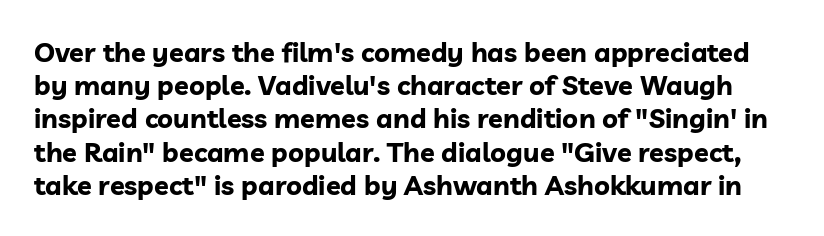
Nobody drew a line under any word here. Letter spacing: default. This is the regular roman posture of the typeface. In terms of weight, the rendering is a true, heavy bold.
